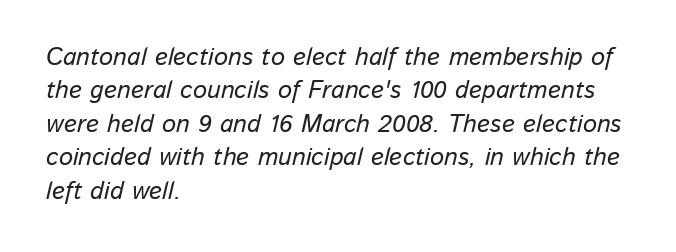
Horizontal bands of white between lines are of average thickness. The type is set solid horizontally, with unmodified tracking. The text block is weighted toward the left margin, trailing off unevenly rightward. Observe the lean: these are italic letterforms. The baseline area is clear.
